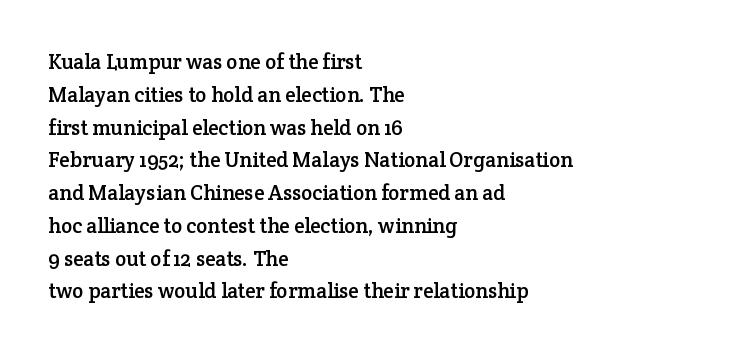
Q: Is the text italic (slanted)? A: No, it is upright.
Q: Is the text underlined? A: No.
Q: How is the paragraph aligned? A: Left-aligned.
Q: Is the spacing between letters normal or unusually wide? A: Normal.
Q: Is the spacing between lines tight, normal or loose? A: Normal.
